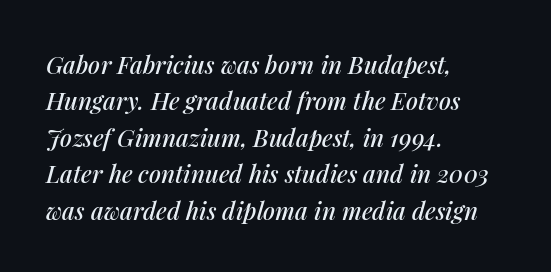
The image shows 24 px text type, italic (leaning right); set left-aligned, normal line spacing (1.52x), normal letter spacing, not underlined.
